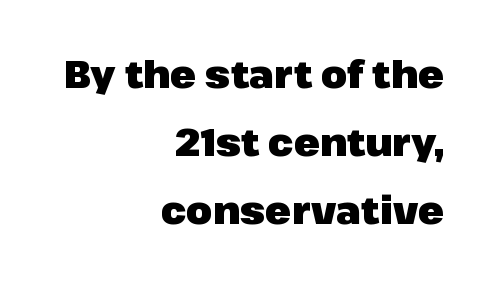
{"serif": "no", "italic": "no", "bold": "yes", "weight": "heavy", "width": "normal", "stroke_contrast": "low", "x_height": "medium", "monospaced": "no", "underline": "no", "align": "right", "line_spacing_ratio": 1.79, "letter_spacing": "normal", "letter_spacing_em": 0.0, "glyph_px": 38}
